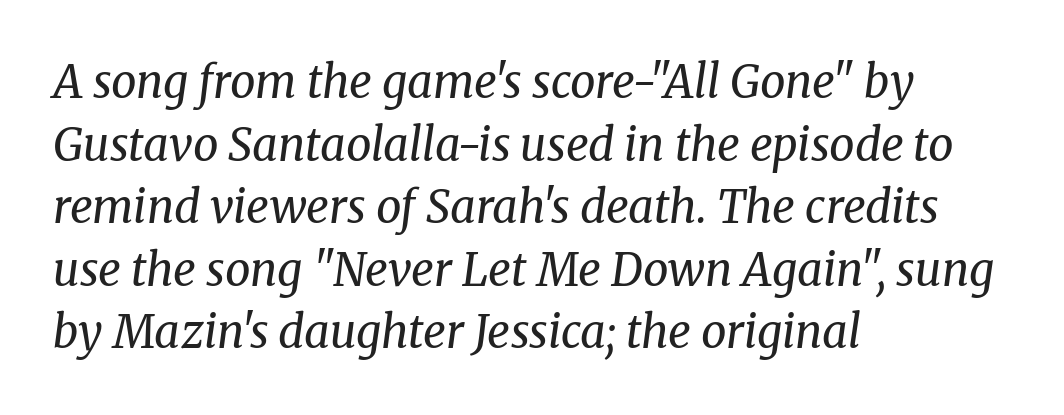
Q: Is the text bold? A: No.
Q: Is the text italic (slanted)? A: Yes, it leans right by about 8 degrees.
Q: Is the typeface a serif or a sans-serif typeface? A: Serif.
Q: Is the text underlined? A: No.
Q: How is the paragraph aligned? A: Left-aligned.
Q: Is the spacing between letters normal or unusually wide? A: Normal.
Q: Is the spacing between lines tight, normal or loose? A: Normal.
Q: Width (condensed, normal, or wide)? A: Normal.
Q: Stroke contrast? A: Medium.
Q: x-height? A: Medium.
Q: Monospaced? A: No.
